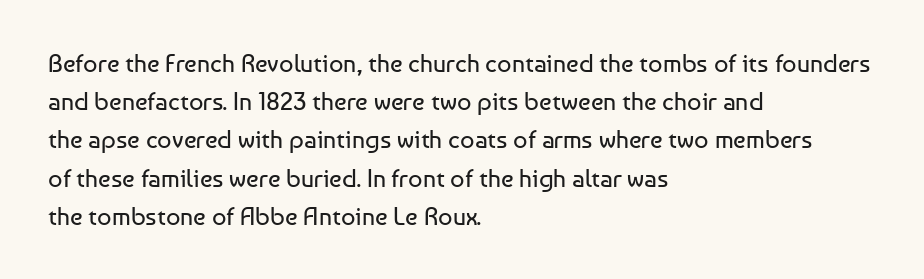
The glyphs are unaccompanied by any horizontal stroke below them. Posture: vertical. These lines keep a tight, regular rhythm from letter to letter. Interline gaps are of average width in this sample. The paragraph shown leans on its left margin.
